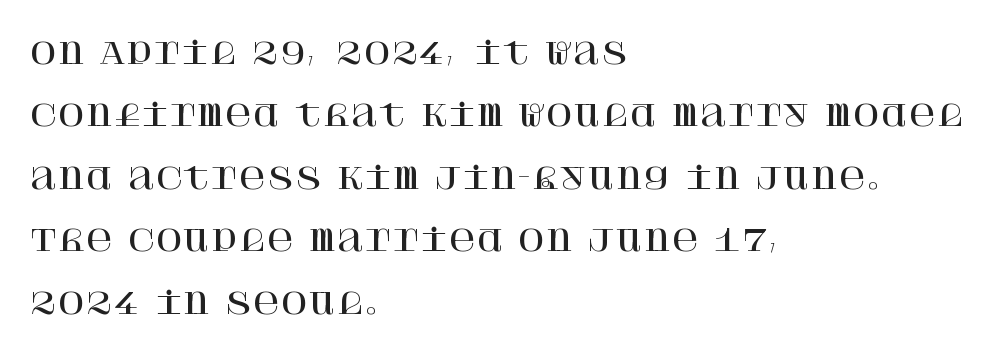
Q: Is the text italic (slanted)? A: No, it is upright.
Q: Is the typeface a serif or a sans-serif typeface? A: Serif.
Q: Is the text underlined? A: No.
Q: How is the paragraph aligned? A: Left-aligned.
Q: Is the spacing between letters normal or unusually wide? A: Normal.
Q: Is the spacing between lines tight, normal or loose? A: Loose.
Q: Width (condensed, normal, or wide)? A: Normal.
Q: Stroke contrast? A: High.
Q: x-height? A: Large.
